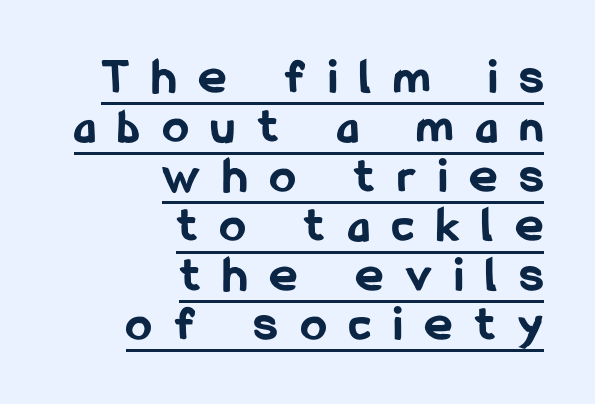
Q: Is the text bold? A: Yes.
Q: Is the text italic (slanted)? A: No, it is upright.
Q: Is the typeface a serif or a sans-serif typeface? A: Sans-serif.
Q: Is the text underlined? A: Yes.
Q: How is the paragraph aligned? A: Right-aligned.
Q: Is the spacing between letters normal or unusually wide? A: Unusually wide.
Q: Is the spacing between lines tight, normal or loose? A: Tight.
Q: Width (condensed, normal, or wide)? A: Condensed.
Q: Stroke contrast? A: Low.
Q: x-height? A: Medium.
Q: Monospaced? A: No.
